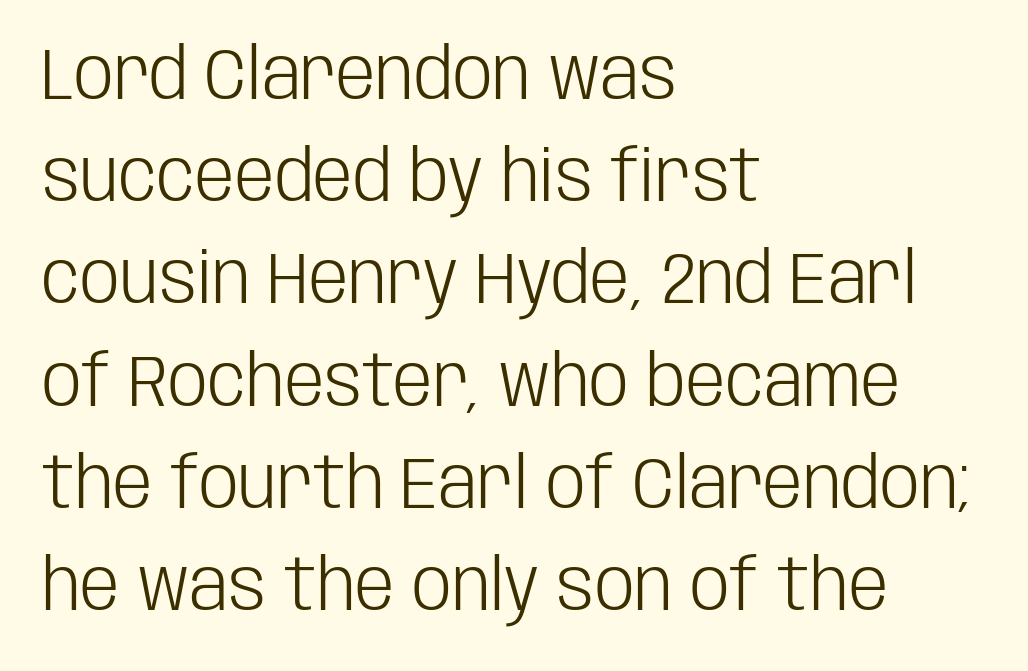
The rendering anchors every line to the left-hand side. The face used here is proportionally spaced, like ordinary book or web type. The type family on display is of the sans-serif kind. The gap between lines stays unmarked. A light-to-regular cut is what we see here.
